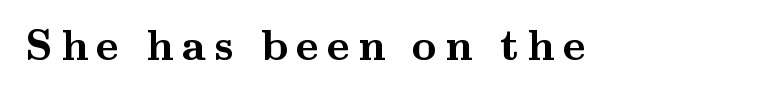
{"serif": "yes", "italic": "no", "bold": "yes", "weight": "semibold", "width": "wide", "stroke_contrast": "medium", "x_height": "small", "monospaced": "no", "underline": "no", "glyph_px": 43}
